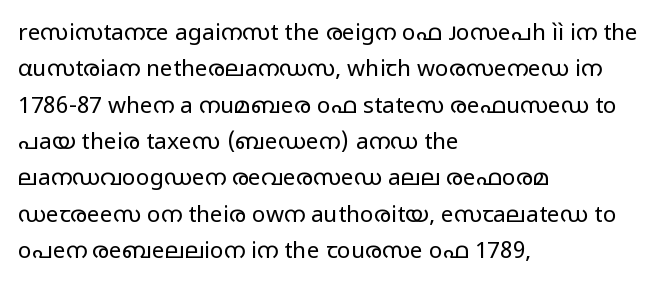
{"italic": "no", "bold": "no", "underline": "no", "align": "left", "line_spacing": "normal", "line_spacing_ratio": 1.58, "letter_spacing": "normal", "letter_spacing_em": 0.0, "glyph_px": 23}
